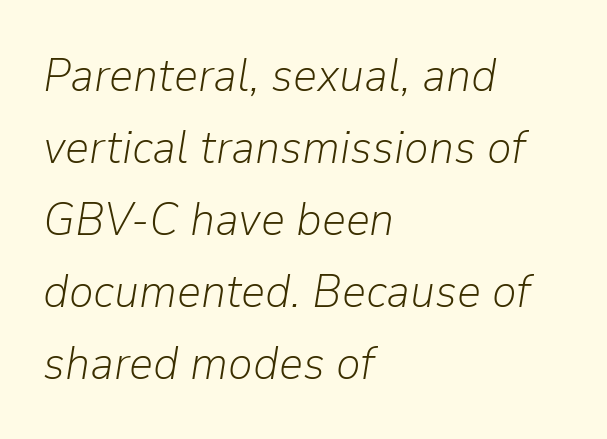
{"italic": "yes", "lean": "right", "slant_degrees": 9, "bold": "no", "weight": "light", "width": "normal", "stroke_contrast": "low", "x_height": "medium", "monospaced": "no", "underline": "no", "align": "left", "line_spacing": "normal", "line_spacing_ratio": 1.53, "letter_spacing": "normal", "letter_spacing_em": 0.0, "glyph_px": 47}
